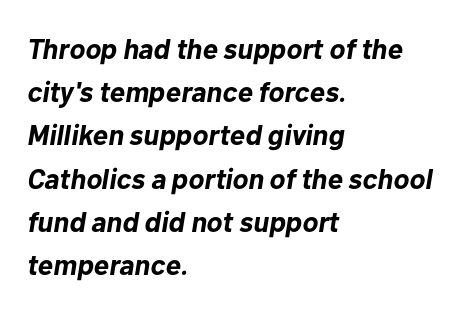
Each new line begins a customary step beneath the previous one. Each word holds together tightly as a unit, with standard inter-letter gaps. These lines stack with their left ends in a neat column. Plain, unruled lines of type.
